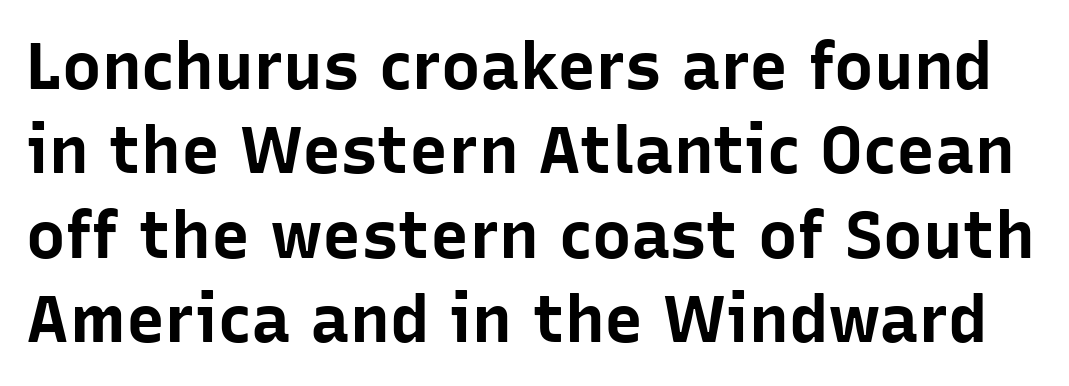
The image shows 66 px bold sans-serif type, upright; set normal line spacing (1.28x), normal letter spacing, not underlined; low stroke contrast and a medium x-height.
